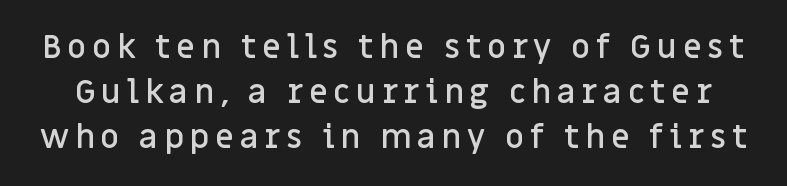
The image shows 33 px semibold sans-serif type, upright; set normal line spacing (1.36x), not underlined; low stroke contrast and a large x-height.
